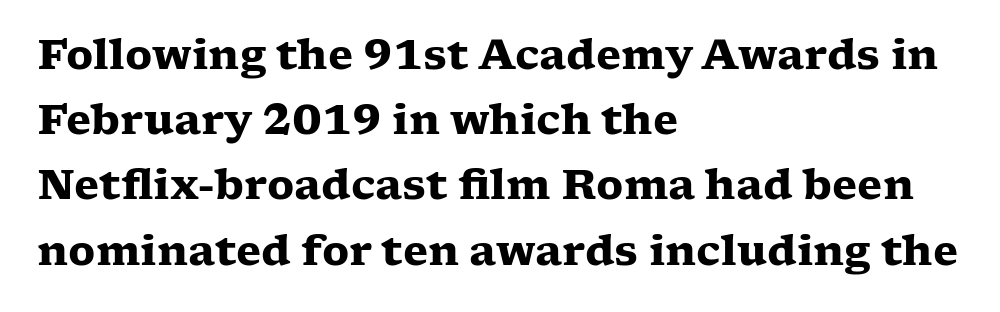
{"serif": "yes", "italic": "no", "bold": "yes", "weight": "heavy", "width": "wide", "stroke_contrast": "low", "x_height": "medium", "monospaced": "no", "underline": "no", "align": "left", "line_spacing": "normal", "line_spacing_ratio": 1.59, "letter_spacing": "normal", "letter_spacing_em": 0.0, "glyph_px": 41}
